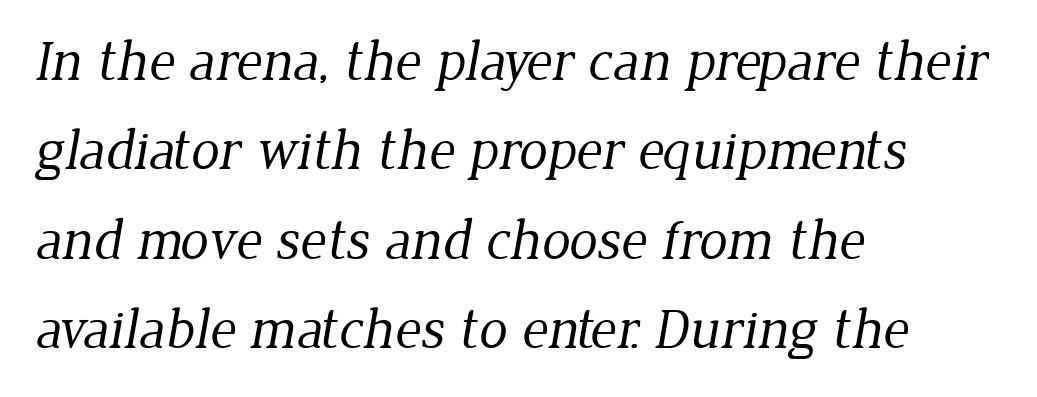
The ragged edge is on the right, which tells us the setting is flush left. Each stroke keeps to a modest, everyday thickness or less. Each letter's strokes conclude with small projecting serifs. The rendering keeps characters at their native spacing. The face used here is proportionally spaced, like ordinary book or web type.
